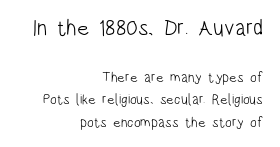
Tracking value appears to be zero — textbook default spacing. Whoever set this made the first block the dominant, larger element. Caption: multi-line text, flush right, ragged left. Horizontal bands of white between lines are of average thickness. The specimen reads as upright at a glance. Stem width sits at or under what a default text font uses.
